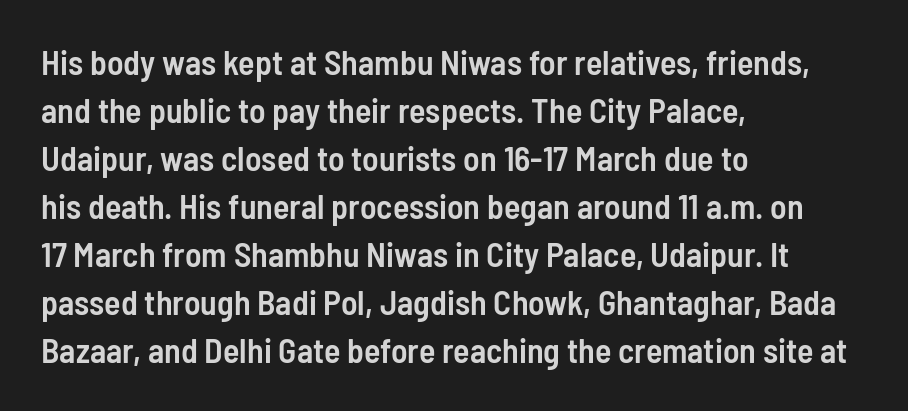
The image shows 34 px semibold, condensed sans-serif type, upright; set left-aligned, normal line spacing (1.41x), normal letter spacing, not underlined; low stroke contrast and a medium x-height.
